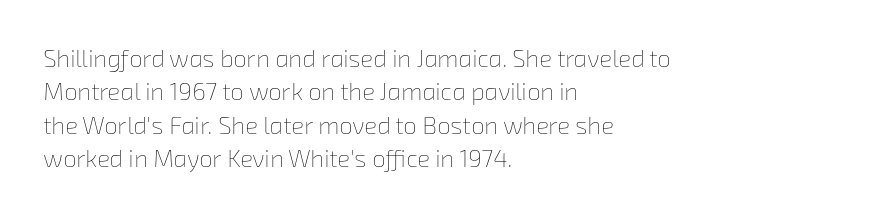
Q: Is the text bold? A: No.
Q: Is the text underlined? A: No.
Q: How is the paragraph aligned? A: Left-aligned.
Q: Is the spacing between letters normal or unusually wide? A: Normal.
Q: Is the spacing between lines tight, normal or loose? A: Normal.
